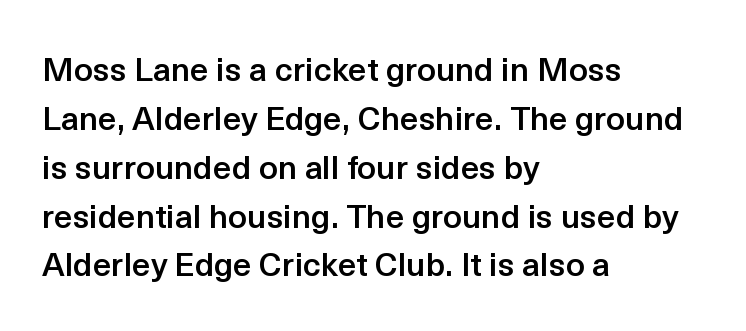
Q: Is the text bold? A: Semi-bold.
Q: Is the text italic (slanted)? A: No, it is upright.
Q: Is the typeface a serif or a sans-serif typeface? A: Sans-serif.
Q: Is the text underlined? A: No.
Q: How is the paragraph aligned? A: Left-aligned.
Q: Is the spacing between letters normal or unusually wide? A: Normal.
Q: Is the spacing between lines tight, normal or loose? A: Normal.
Q: Width (condensed, normal, or wide)? A: Normal.
Q: x-height? A: Medium.
Q: Monospaced? A: No.
